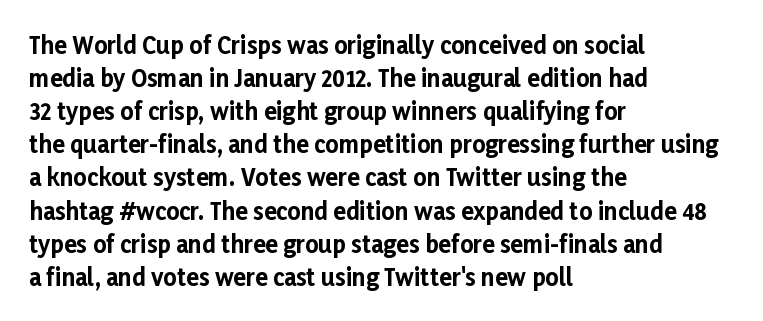
Q: Is the text bold? A: Yes.
Q: Is the text italic (slanted)? A: No, it is upright.
Q: Is the text underlined? A: No.
Q: How is the paragraph aligned? A: Left-aligned.
Q: Is the spacing between letters normal or unusually wide? A: Normal.
Q: Is the spacing between lines tight, normal or loose? A: Normal.
